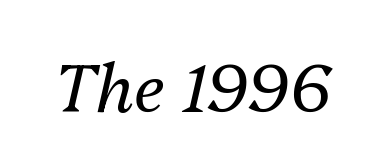
The horizontal fit of the characters is conventional and even. This is oblique type, the kind used for emphasis or titles. The face used here is proportionally spaced, like ordinary book or web type. Nobody drew a line under any word here.
